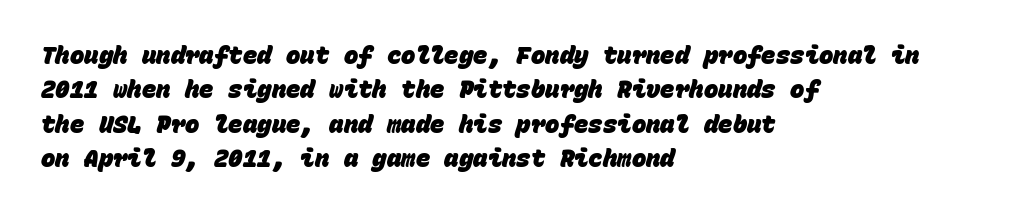
The image shows 24 px bold type; set left-aligned, normal line spacing (1.43x), normal letter spacing, not underlined.
